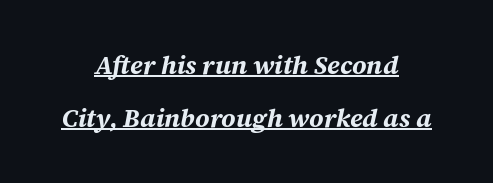
The image shows 26 px bold type, italic (leaning right); set centered, loose line spacing (2.02x), normal letter spacing, underlined.
